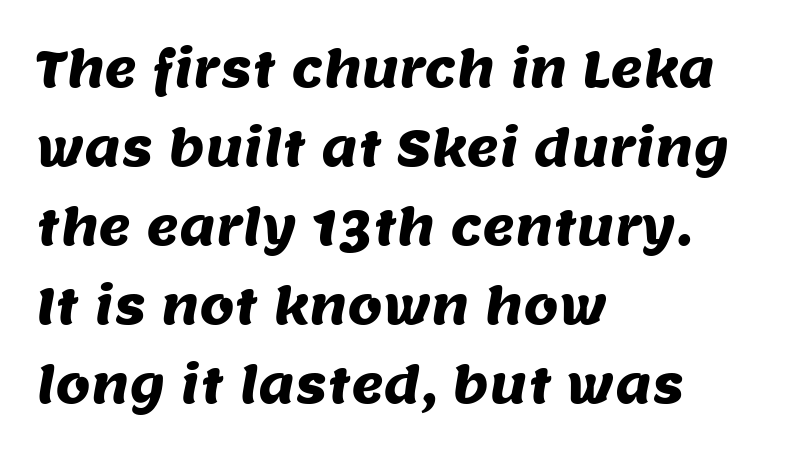
Q: Is the typeface a serif or a sans-serif typeface? A: Sans-serif.
Q: Is the text underlined? A: No.
Q: How is the paragraph aligned? A: Left-aligned.
Q: Is the spacing between letters normal or unusually wide? A: Normal.
Q: Is the spacing between lines tight, normal or loose? A: Normal.
Q: Width (condensed, normal, or wide)? A: Normal.
Q: Stroke contrast? A: Medium.
Q: x-height? A: Large.
Q: Monospaced? A: No.
